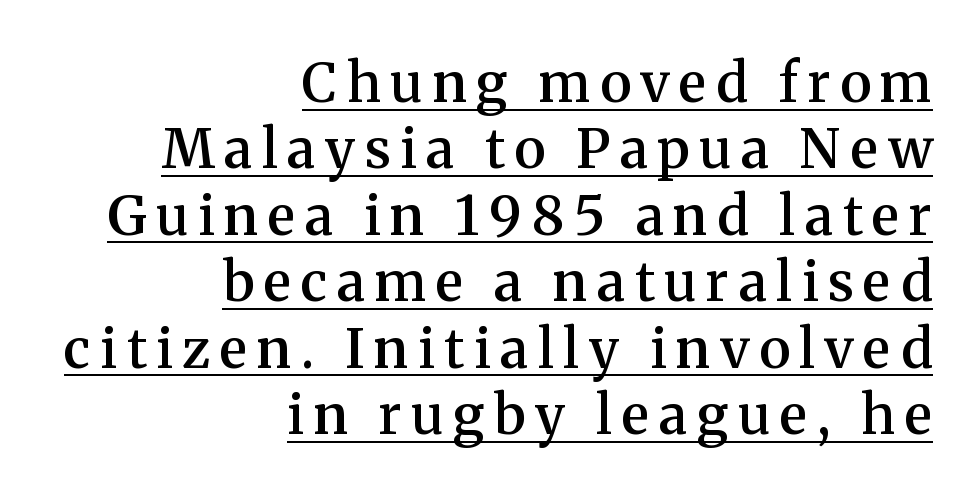
The image shows 54 px semibold serif type, upright; set right-aligned, line spacing 1.23x, underlined; medium stroke contrast and a medium x-height.
